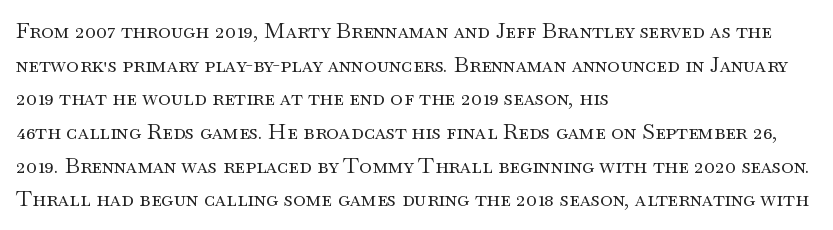
Unbolded letterforms with no extra heft. The letterforms sit shoulder to shoulder at normal distance. Line spacing here is normal. Glance below the letters and you will spot only blank space. Visually the block forms a straight wall on the left and a jagged coastline on the right.
